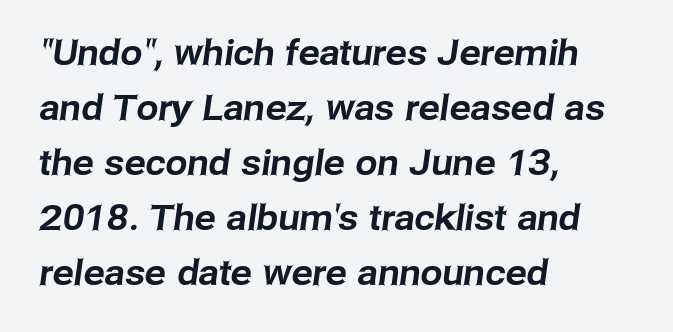
Q: Is the typeface a serif or a sans-serif typeface? A: Sans-serif.
Q: Is the text underlined? A: No.
Q: How is the paragraph aligned? A: Left-aligned.
Q: Is the spacing between letters normal or unusually wide? A: Normal.
Q: Is the spacing between lines tight, normal or loose? A: Normal.
Q: Width (condensed, normal, or wide)? A: Normal.
Q: Stroke contrast? A: Low.
Q: x-height? A: Medium.
Q: Monospaced? A: No.
